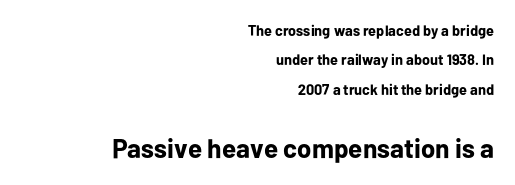
{"italic": "no", "bold": "yes", "underline": "no", "align": "right", "line_spacing": "loose", "line_spacing_ratio": 1.96, "letter_spacing": "normal", "letter_spacing_em": 0.0, "larger_block": "second", "size_ratio": 1.8, "glyph_px": 27}
